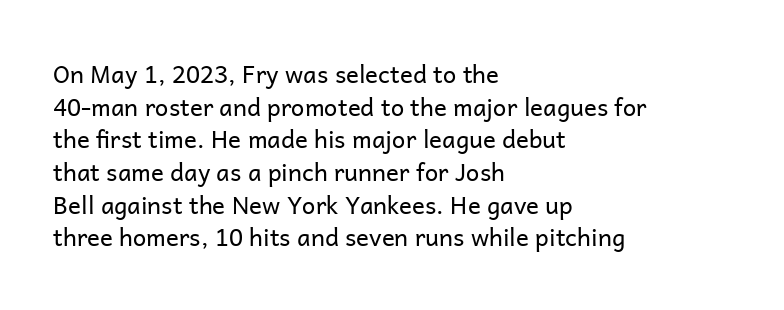
{"italic": "no", "bold": "no", "underline": "no", "align": "left", "line_spacing": "normal", "line_spacing_ratio": 1.36, "letter_spacing": "normal", "letter_spacing_em": 0.0, "glyph_px": 24}
